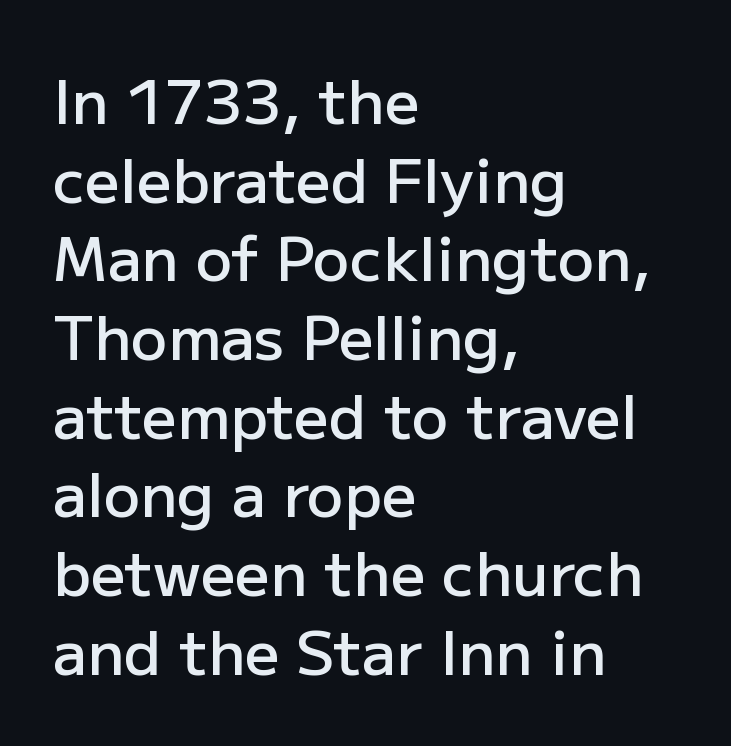
Q: Is the text bold? A: Semi-bold.
Q: Is the text italic (slanted)? A: No, it is upright.
Q: Is the typeface a serif or a sans-serif typeface? A: Sans-serif.
Q: Is the text underlined? A: No.
Q: How is the paragraph aligned? A: Left-aligned.
Q: Is the spacing between letters normal or unusually wide? A: Normal.
Q: Is the spacing between lines tight, normal or loose? A: Normal.
Q: Width (condensed, normal, or wide)? A: Normal.
Q: Stroke contrast? A: Low.
Q: x-height? A: Medium.
Q: Monospaced? A: No.
